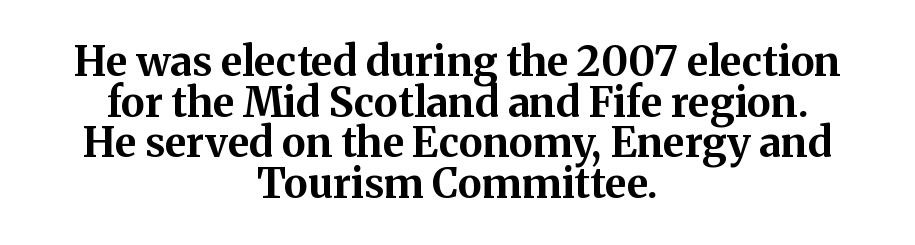
The image shows 41 px bold serif type, upright; set centered, tight line spacing (0.99x), normal letter spacing, not underlined; medium stroke contrast and a medium x-height.
